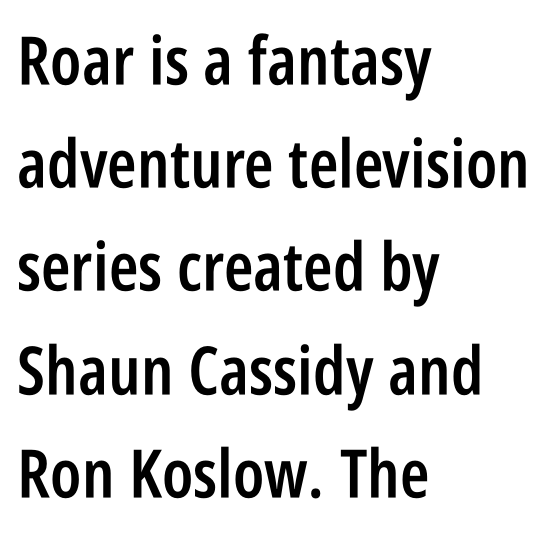
Q: Is the text bold? A: Semi-bold.
Q: Is the text italic (slanted)? A: No, it is upright.
Q: Is the typeface a serif or a sans-serif typeface? A: Sans-serif.
Q: Is the text underlined? A: No.
Q: How is the paragraph aligned? A: Left-aligned.
Q: Is the spacing between letters normal or unusually wide? A: Normal.
Q: Is the spacing between lines tight, normal or loose? A: Normal.
Q: Width (condensed, normal, or wide)? A: Condensed.
Q: Stroke contrast? A: Low.
Q: x-height? A: Large.
Q: Monospaced? A: No.
